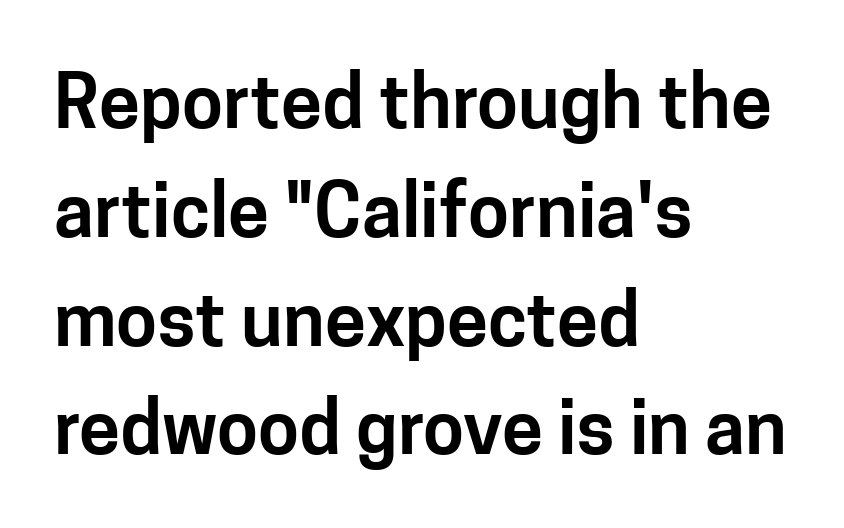
{"serif": "no", "italic": "no", "width": "normal", "stroke_contrast": "low", "x_height": "medium", "monospaced": "no", "underline": "no", "align": "left", "line_spacing": "normal", "line_spacing_ratio": 1.47, "letter_spacing": "normal", "letter_spacing_em": 0.0, "glyph_px": 74}
